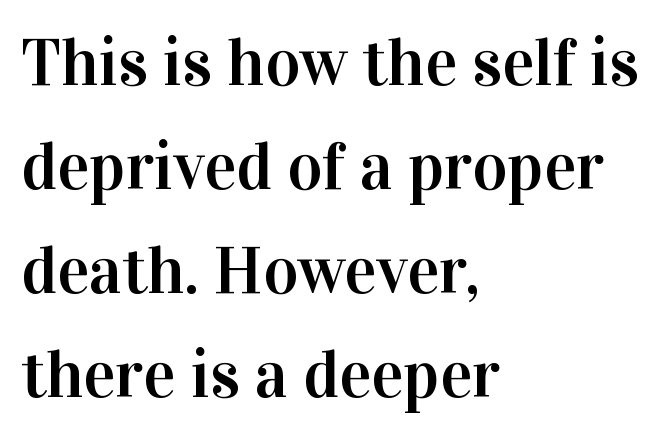
The image shows 67 px serif type, upright; set left-aligned, normal line spacing (1.55x), normal letter spacing, not underlined; high stroke contrast and a medium x-height.
